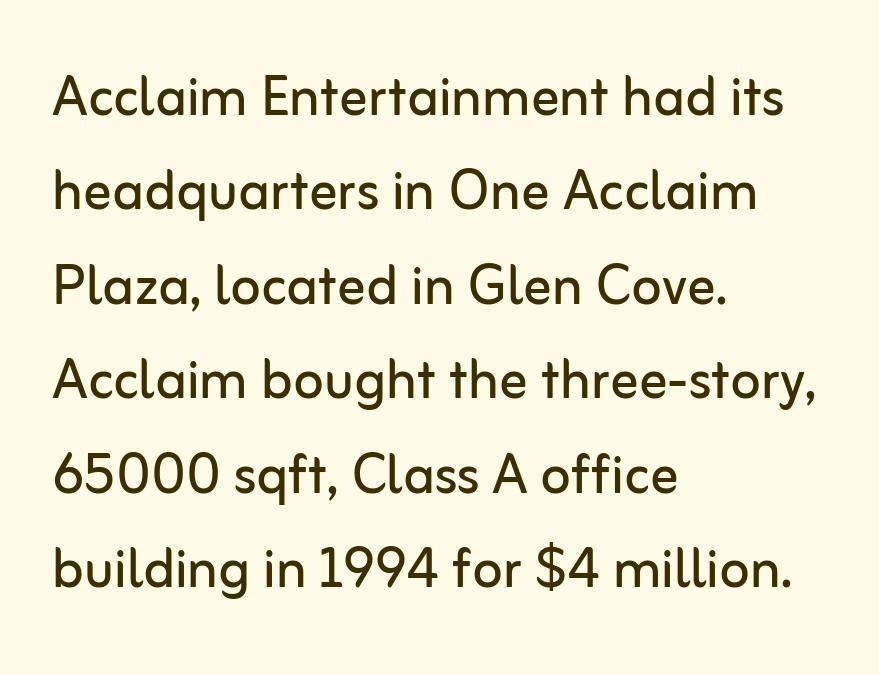
{"serif": "no", "italic": "no", "bold": "no", "weight": "regular", "width": "normal", "stroke_contrast": "low", "x_height": "medium", "monospaced": "no", "underline": "no", "align": "left", "line_spacing": "normal", "line_spacing_ratio": 1.35, "letter_spacing": "normal", "letter_spacing_em": 0.0, "glyph_px": 70}
